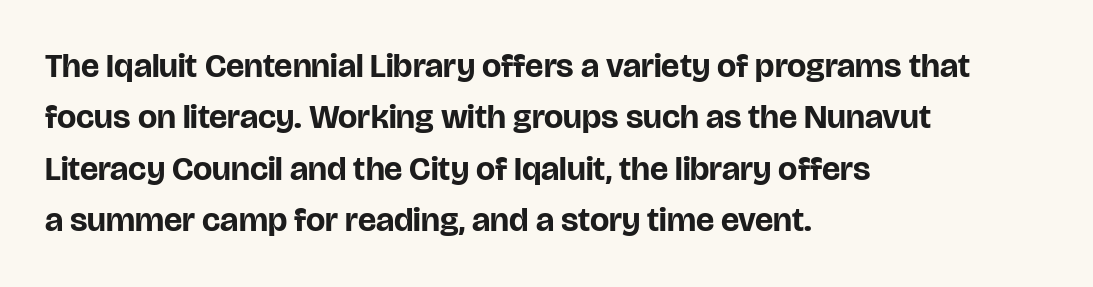
Q: Is the text bold? A: Yes.
Q: Is the text italic (slanted)? A: No, it is upright.
Q: Is the typeface a serif or a sans-serif typeface? A: Sans-serif.
Q: Is the text underlined? A: No.
Q: How is the paragraph aligned? A: Left-aligned.
Q: Is the spacing between letters normal or unusually wide? A: Normal.
Q: Is the spacing between lines tight, normal or loose? A: Normal.
Q: Width (condensed, normal, or wide)? A: Normal.
Q: Stroke contrast? A: Low.
Q: x-height? A: Large.
Q: Monospaced? A: No.
